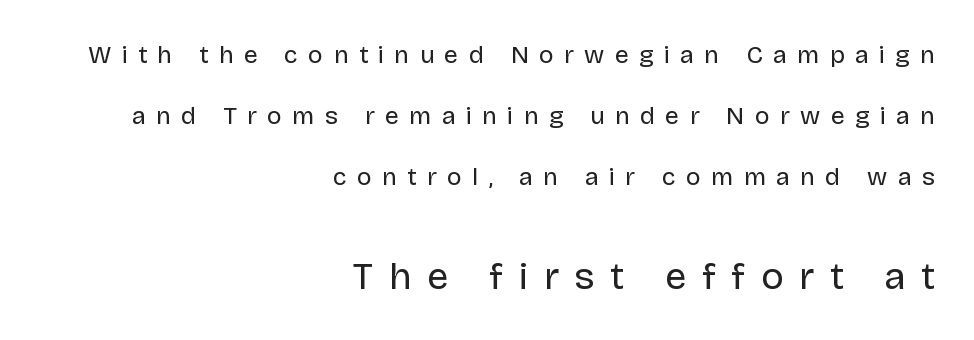
The image shows 38 px regular-weight sans-serif type, upright; set right-aligned, loose line spacing (2.45x), unusually wide letter spacing (+0.41 em), not underlined; the second (bottom) block is 1.52x larger; low stroke contrast and a large x-height.
